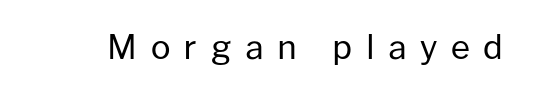
Q: Is the text bold? A: No.
Q: Is the text italic (slanted)? A: No, it is upright.
Q: Is the typeface a serif or a sans-serif typeface? A: Sans-serif.
Q: Is the text underlined? A: No.
Q: Is the spacing between letters normal or unusually wide? A: Unusually wide.
Q: Width (condensed, normal, or wide)? A: Normal.
Q: Stroke contrast? A: Low.
Q: x-height? A: Medium.
Q: Monospaced? A: No.
